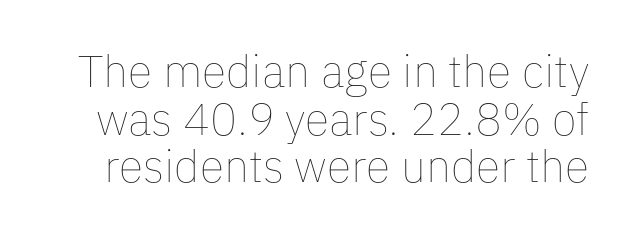
{"italic": "no", "bold": "no", "weight": "thin", "width": "normal", "stroke_contrast": "low", "x_height": "medium", "monospaced": "no", "underline": "no", "line_spacing": "tight", "line_spacing_ratio": 1.06, "letter_spacing": "normal", "letter_spacing_em": 0.0, "glyph_px": 45}
